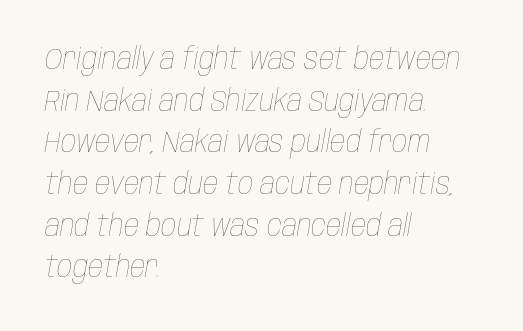
Q: Is the text bold? A: No.
Q: Is the text italic (slanted)? A: Yes, it leans right by about 10 degrees.
Q: Is the text underlined? A: No.
Q: How is the paragraph aligned? A: Left-aligned.
Q: Is the spacing between letters normal or unusually wide? A: Normal.
Q: Is the spacing between lines tight, normal or loose? A: Normal.
Q: Width (condensed, normal, or wide)? A: Condensed.
Q: Stroke contrast? A: Low.
Q: x-height? A: Large.
Q: Monospaced? A: No.
